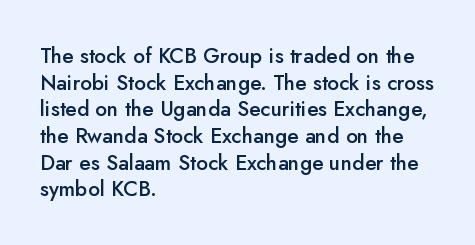
The image shows 21 px text type, upright; set left-aligned, normal line spacing (1.27x), normal letter spacing, not underlined.
